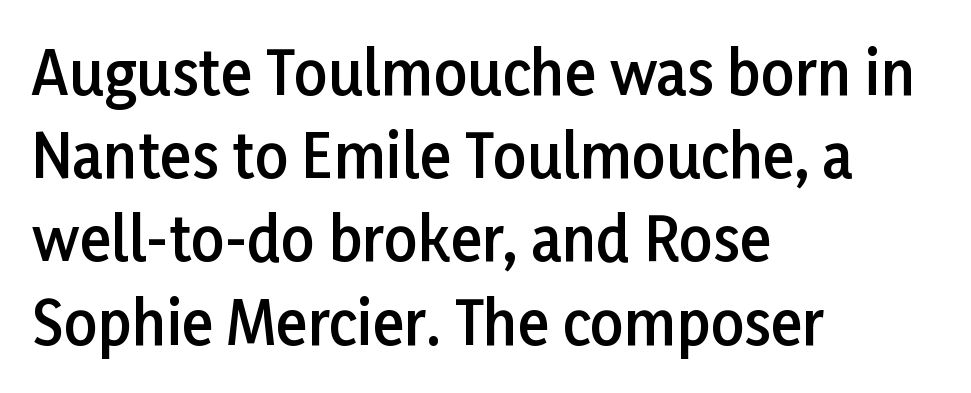
Q: Is the text bold? A: Semi-bold.
Q: Is the text italic (slanted)? A: No, it is upright.
Q: Is the typeface a serif or a sans-serif typeface? A: Sans-serif.
Q: Is the text underlined? A: No.
Q: How is the paragraph aligned? A: Left-aligned.
Q: Is the spacing between letters normal or unusually wide? A: Normal.
Q: Is the spacing between lines tight, normal or loose? A: Normal.
Q: Width (condensed, normal, or wide)? A: Normal.
Q: Stroke contrast? A: Low.
Q: x-height? A: Medium.
Q: Monospaced? A: No.
